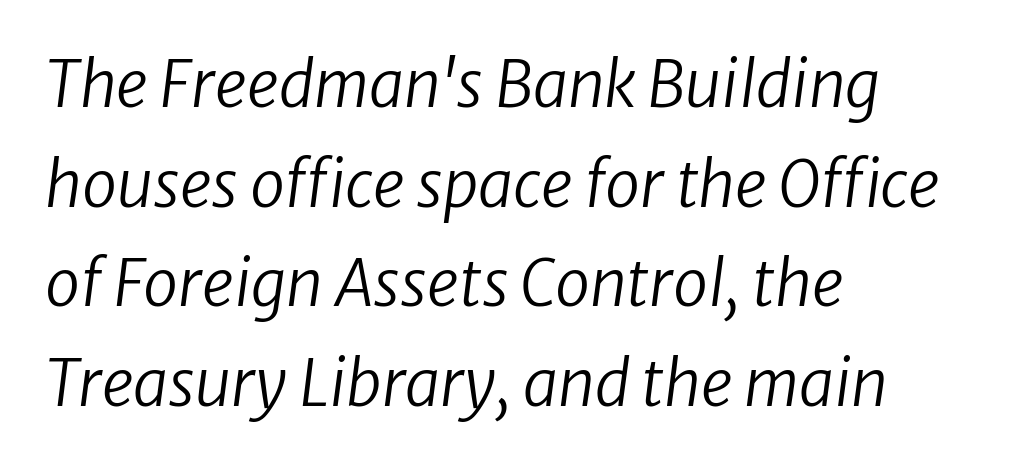
The image shows 63 px regular-weight type, italic (leaning right); set left-aligned, normal line spacing (1.58x), normal letter spacing, not underlined; low stroke contrast and a medium x-height.
